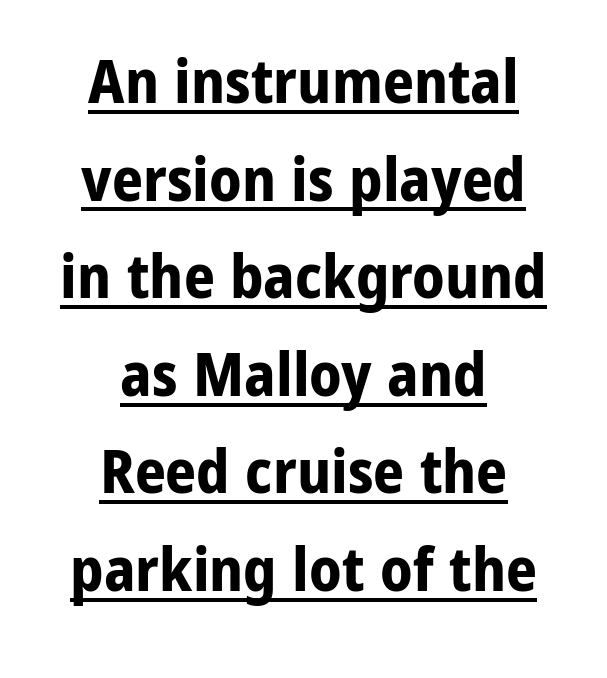
{"serif": "no", "italic": "no", "bold": "yes", "weight": "bold", "width": "normal", "stroke_contrast": "low", "x_height": "medium", "monospaced": "no", "underline": "yes", "align": "center", "line_spacing": "normal", "line_spacing_ratio": 1.6, "letter_spacing": "normal", "letter_spacing_em": 0.0, "glyph_px": 61}
